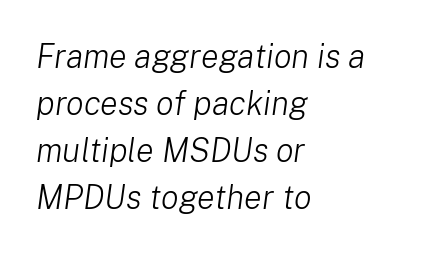
Q: Is the text bold? A: No.
Q: Is the text italic (slanted)? A: Yes, it leans right by about 8 degrees.
Q: Is the text underlined? A: No.
Q: How is the paragraph aligned? A: Left-aligned.
Q: Is the spacing between letters normal or unusually wide? A: Normal.
Q: Is the spacing between lines tight, normal or loose? A: Normal.
Q: Width (condensed, normal, or wide)? A: Normal.
Q: Stroke contrast? A: Low.
Q: x-height? A: Medium.
Q: Monospaced? A: No.
